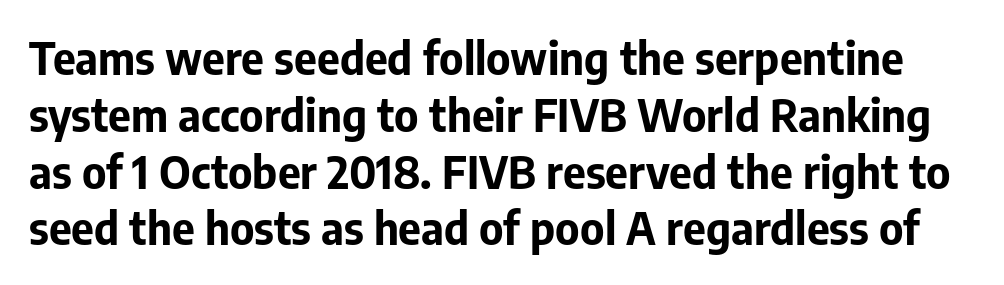
{"serif": "no", "italic": "no", "bold": "yes", "weight": "bold", "width": "normal", "stroke_contrast": "low", "x_height": "medium", "monospaced": "no", "underline": "no", "line_spacing": "normal", "line_spacing_ratio": 1.29, "letter_spacing": "normal", "letter_spacing_em": 0.0, "glyph_px": 44}
